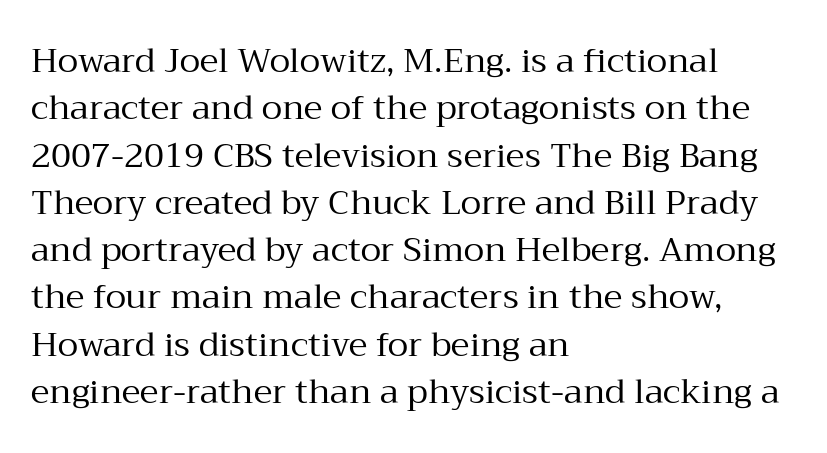
{"serif": "yes", "italic": "no", "bold": "no", "weight": "regular", "width": "normal", "stroke_contrast": "medium", "x_height": "medium", "monospaced": "no", "underline": "no", "align": "left", "line_spacing": "normal", "line_spacing_ratio": 1.39, "letter_spacing": "normal", "letter_spacing_em": 0.0, "glyph_px": 34}
